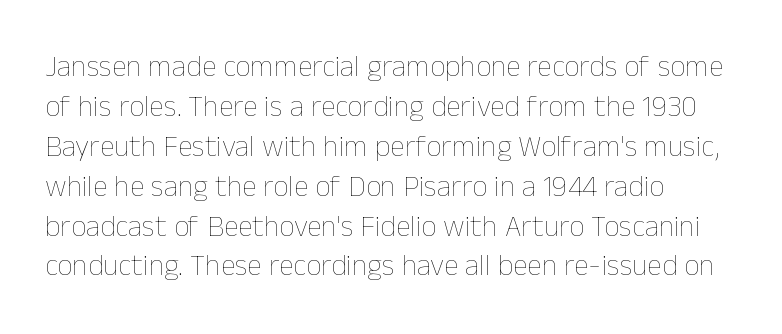
The image shows 30 px thin type, upright; set left-aligned, normal line spacing (1.33x), normal letter spacing, not underlined; low stroke contrast and a medium x-height.
